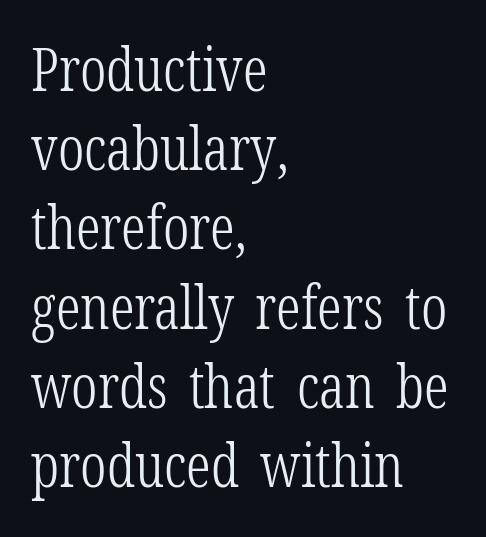
Q: Is the text bold? A: No.
Q: Is the text italic (slanted)? A: No, it is upright.
Q: Is the typeface a serif or a sans-serif typeface? A: Serif.
Q: Is the text underlined? A: No.
Q: How is the paragraph aligned? A: Left-aligned.
Q: Is the spacing between letters normal or unusually wide? A: Normal.
Q: Is the spacing between lines tight, normal or loose? A: Normal.
Q: Width (condensed, normal, or wide)? A: Condensed.
Q: Stroke contrast? A: Low.
Q: x-height? A: Medium.
Q: Monospaced? A: No.
